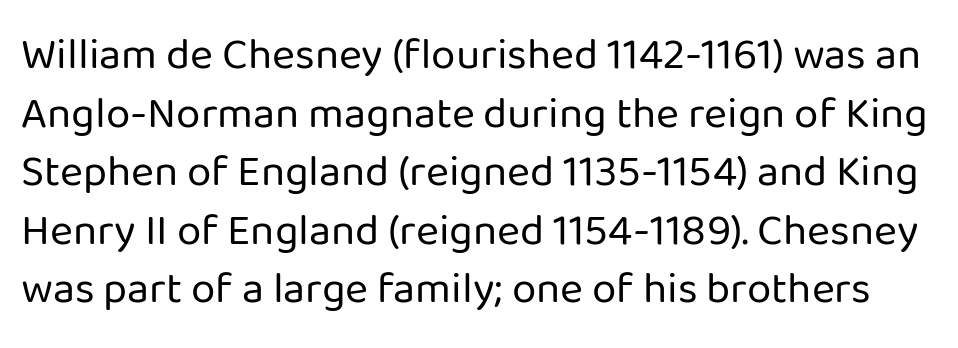
The image shows 44 px regular-weight sans-serif type, upright; set normal line spacing (1.33x), normal letter spacing, not underlined; low stroke contrast and a medium x-height.
